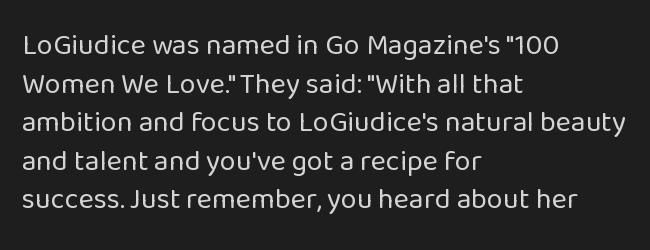
The image shows 29 px regular-weight sans-serif type, upright; set left-aligned, normal line spacing (1.33x), normal letter spacing, not underlined; low stroke contrast and a medium x-height.
